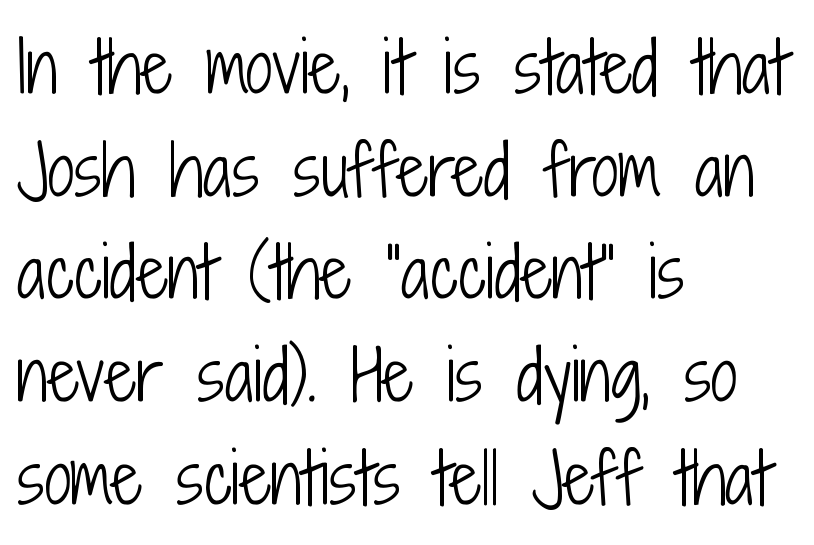
{"serif": "no", "italic": "no", "bold": "no", "weight": "light", "width": "condensed", "stroke_contrast": "low", "x_height": "medium", "monospaced": "no", "underline": "no", "align": "left", "line_spacing": "normal", "line_spacing_ratio": 1.51, "letter_spacing": "normal", "letter_spacing_em": 0.0, "glyph_px": 68}
